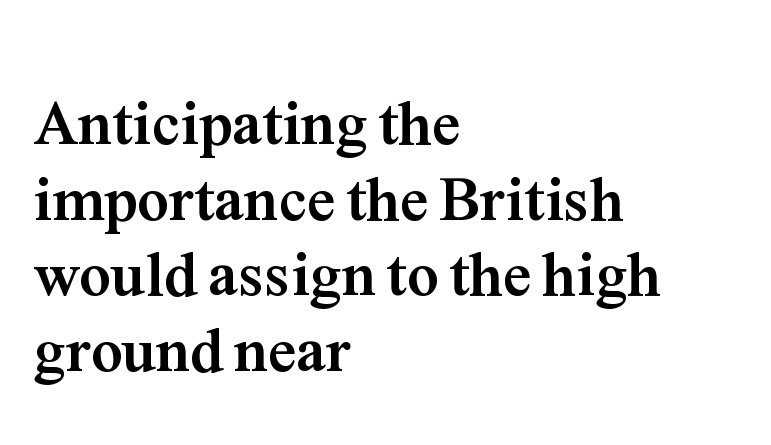
The image shows 63 px semibold serif type, upright; set left-aligned, line spacing 1.2x, normal letter spacing, not underlined; medium stroke contrast and a medium x-height.
